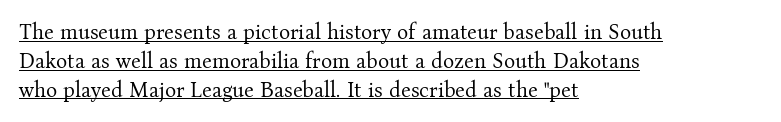
Q: Is the text bold? A: No.
Q: Is the text italic (slanted)? A: No, it is upright.
Q: Is the text underlined? A: Yes.
Q: How is the paragraph aligned? A: Left-aligned.
Q: Is the spacing between letters normal or unusually wide? A: Normal.
Q: Is the spacing between lines tight, normal or loose? A: Normal.
